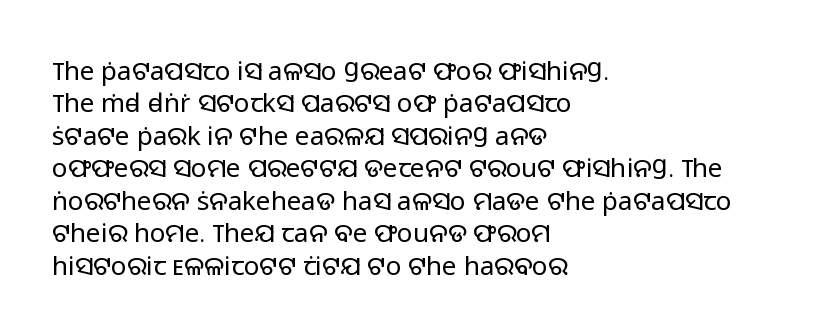
The image shows 26 px text type, upright; set left-aligned, normal line spacing (1.25x), normal letter spacing, not underlined.
